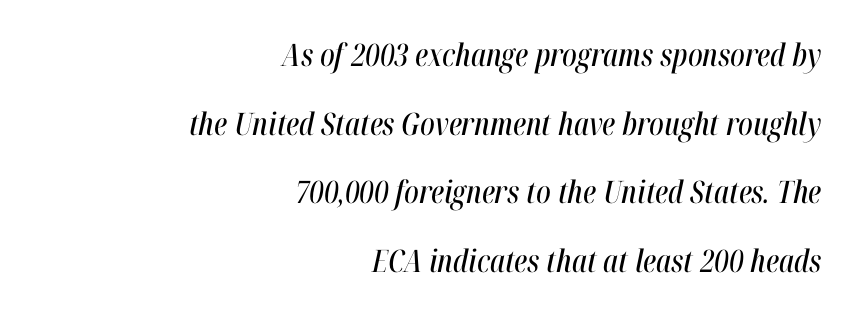
The image shows 31 px condensed type, italic (leaning right); set right-aligned, loose line spacing (2.21x), normal letter spacing, not underlined; high stroke contrast and a medium x-height.
